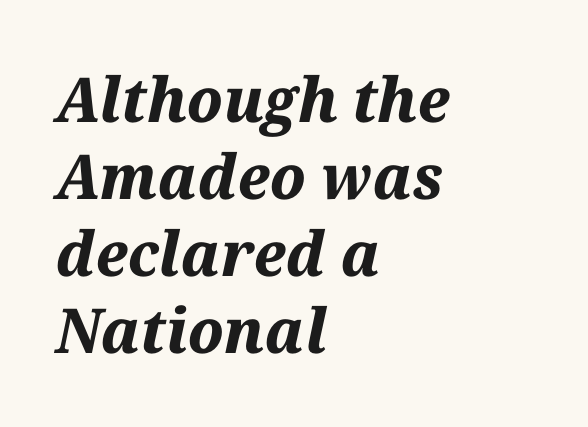
The image shows 62 px bold type, italic (leaning right); set left-aligned, line spacing 1.24x, normal letter spacing, not underlined; medium stroke contrast and a medium x-height.
